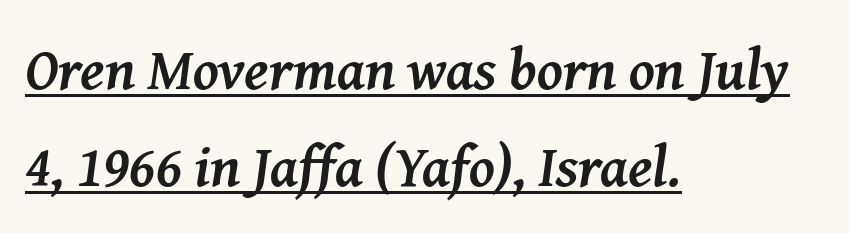
Q: Is the text bold? A: Yes.
Q: Is the text italic (slanted)? A: Yes, it leans right by about 8 degrees.
Q: Is the typeface a serif or a sans-serif typeface? A: Serif.
Q: Is the text underlined? A: Yes.
Q: How is the paragraph aligned? A: Left-aligned.
Q: Is the spacing between letters normal or unusually wide? A: Normal.
Q: Is the spacing between lines tight, normal or loose? A: Normal.
Q: Width (condensed, normal, or wide)? A: Normal.
Q: Stroke contrast? A: Medium.
Q: x-height? A: Medium.
Q: Monospaced? A: No.
